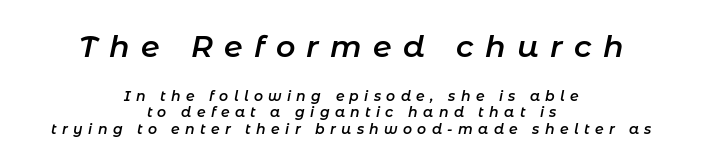
The image shows 30 px semibold type, italic (leaning right); set centered, line spacing 1.19x, unusually wide letter spacing (+0.38 em), not underlined; the first (top) block is 2.14x larger; low stroke contrast and a medium x-height.
